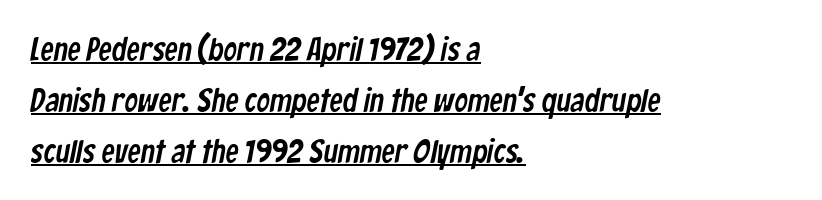
Q: Is the typeface a serif or a sans-serif typeface? A: Sans-serif.
Q: Is the text underlined? A: Yes.
Q: How is the paragraph aligned? A: Left-aligned.
Q: Is the spacing between letters normal or unusually wide? A: Normal.
Q: Is the spacing between lines tight, normal or loose? A: Normal.
Q: Width (condensed, normal, or wide)? A: Condensed.
Q: Stroke contrast? A: Low.
Q: x-height? A: Medium.
Q: Monospaced? A: No.
